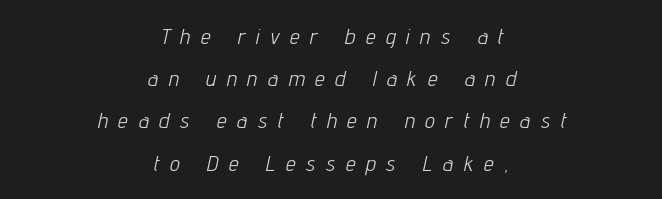
Letters rest on an invisible, unmarked baseline. The font is comparable to plain body text, perhaps lighter. The face used here is rendered with a markedly widened letterfit. Visually the block forms a symmetrical silhouette, jagged on both flanks. Widely set lines give the paragraph a tall, airy silhouette. Italic: yes, the glyphs are oblique.
